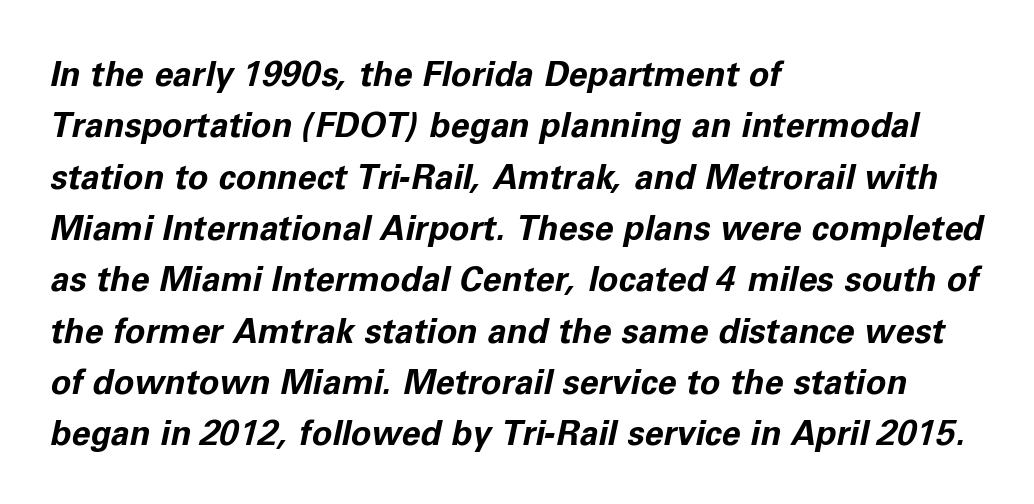
The image shows 34 px bold type, italic (leaning right); set left-aligned, normal line spacing (1.51x), normal letter spacing, not underlined; low stroke contrast and a medium x-height.
